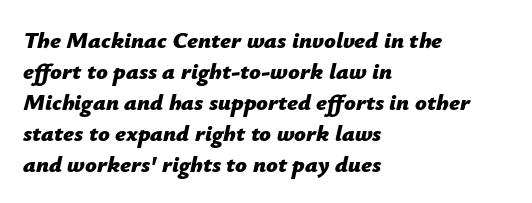
{"italic": "yes", "lean": "right", "slant_degrees": 12, "bold": "yes", "underline": "no", "align": "left", "line_spacing": "normal", "line_spacing_ratio": 1.35, "letter_spacing": "normal", "letter_spacing_em": 0.0, "glyph_px": 23}
